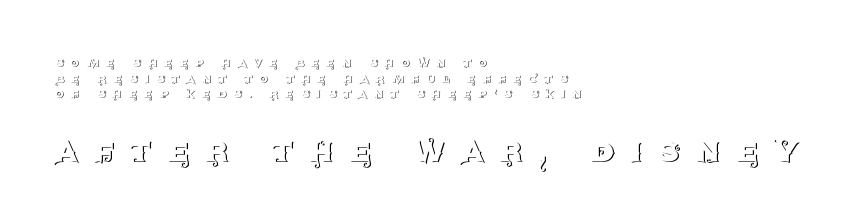
Q: Is the text bold? A: No.
Q: Is the text italic (slanted)? A: No, it is upright.
Q: Is the typeface a serif or a sans-serif typeface? A: Serif.
Q: Is the text underlined? A: No.
Q: How is the paragraph aligned? A: Left-aligned.
Q: Is the spacing between letters normal or unusually wide? A: Unusually wide.
Q: Is the spacing between lines tight, normal or loose? A: Tight.
Q: Which block of text is set in a larger size, the first (top) or the second (bottom)? A: The second (bottom) one.
Q: Width (condensed, normal, or wide)? A: Normal.
Q: Stroke contrast? A: Medium.
Q: x-height? A: Large.
Q: Monospaced? A: No.
